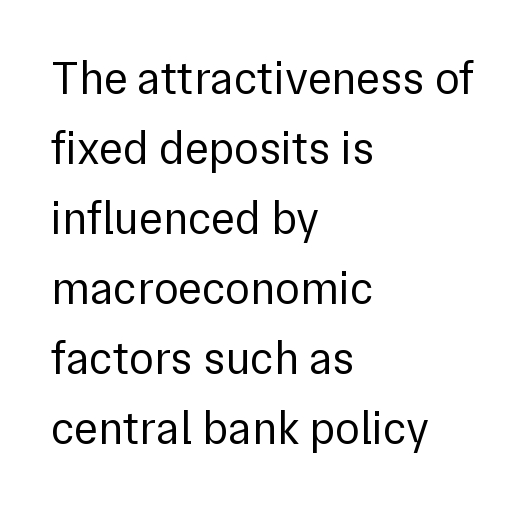
{"serif": "no", "italic": "no", "bold": "no", "weight": "regular", "width": "normal", "stroke_contrast": "low", "x_height": "medium", "monospaced": "no", "underline": "no", "align": "left", "line_spacing": "normal", "line_spacing_ratio": 1.52, "letter_spacing": "normal", "letter_spacing_em": 0.0, "glyph_px": 46}
